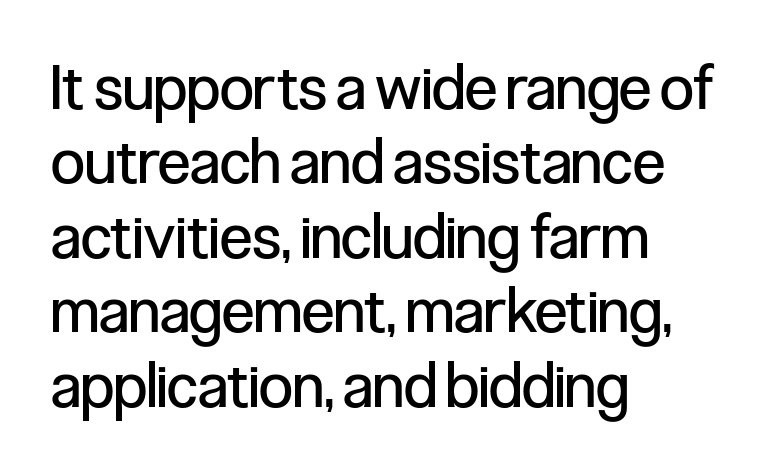
Q: Is the text bold? A: No.
Q: Is the text italic (slanted)? A: No, it is upright.
Q: Is the typeface a serif or a sans-serif typeface? A: Sans-serif.
Q: Is the text underlined? A: No.
Q: How is the paragraph aligned? A: Left-aligned.
Q: Is the spacing between letters normal or unusually wide? A: Normal.
Q: Width (condensed, normal, or wide)? A: Condensed.
Q: Stroke contrast? A: Low.
Q: x-height? A: Medium.
Q: Monospaced? A: No.
